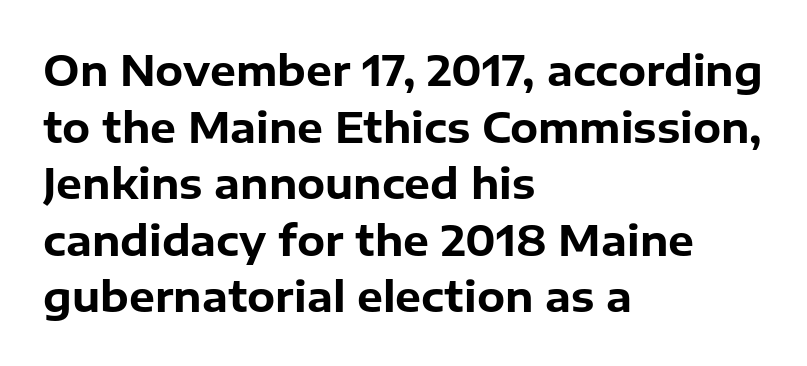
Q: Is the text bold? A: Yes.
Q: Is the text italic (slanted)? A: No, it is upright.
Q: Is the typeface a serif or a sans-serif typeface? A: Sans-serif.
Q: Is the text underlined? A: No.
Q: How is the paragraph aligned? A: Left-aligned.
Q: Is the spacing between letters normal or unusually wide? A: Normal.
Q: Is the spacing between lines tight, normal or loose? A: Normal.
Q: Width (condensed, normal, or wide)? A: Normal.
Q: Stroke contrast? A: Low.
Q: x-height? A: Medium.
Q: Monospaced? A: No.
